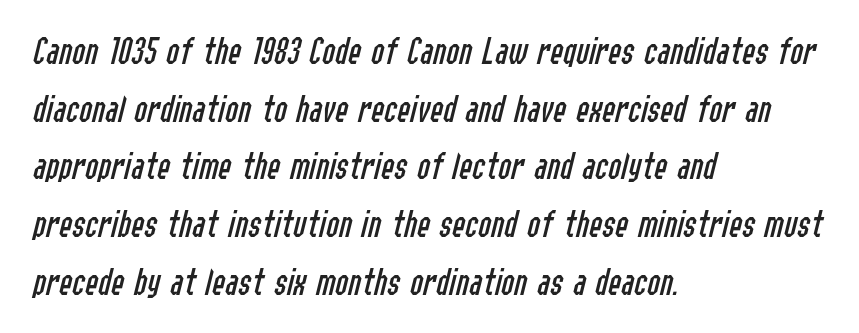
Q: Is the text bold? A: No.
Q: Is the text italic (slanted)? A: Yes, it leans right by about 14 degrees.
Q: Is the text underlined? A: No.
Q: How is the paragraph aligned? A: Left-aligned.
Q: Is the spacing between letters normal or unusually wide? A: Normal.
Q: Is the spacing between lines tight, normal or loose? A: Normal.
Q: Width (condensed, normal, or wide)? A: Condensed.
Q: Stroke contrast? A: Low.
Q: x-height? A: Medium.
Q: Monospaced? A: No.
